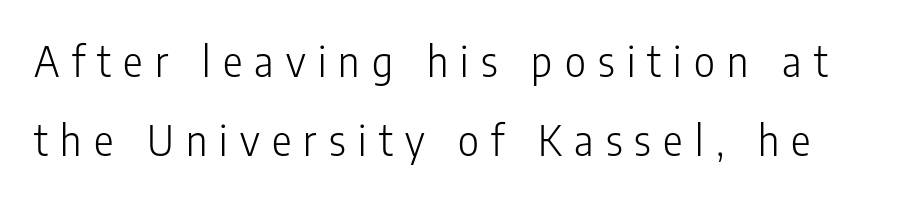
{"serif": "no", "italic": "no", "bold": "no", "weight": "light", "width": "condensed", "stroke_contrast": "low", "x_height": "medium", "monospaced": "no", "underline": "no", "line_spacing": "loose", "line_spacing_ratio": 1.92, "letter_spacing": "wide", "letter_spacing_em": 0.3, "glyph_px": 41}
